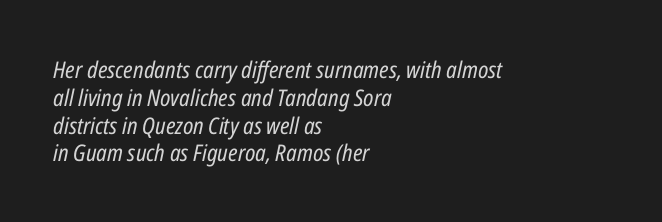
{"italic": "yes", "lean": "right", "slant_degrees": 12, "bold": "no", "underline": "no", "align": "left", "line_spacing_ratio": 1.21, "letter_spacing": "normal", "letter_spacing_em": 0.0, "glyph_px": 23}
